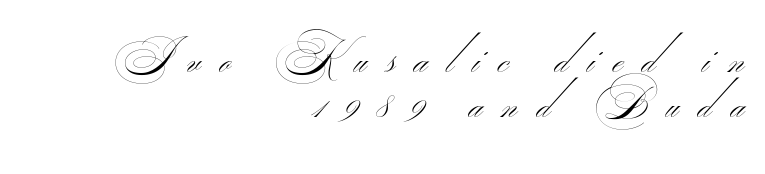
The image shows 46 px thin, wide sans-serif type; set right-aligned, tight line spacing (0.98x), unusually wide letter spacing (+0.42 em), not underlined; medium stroke contrast.
